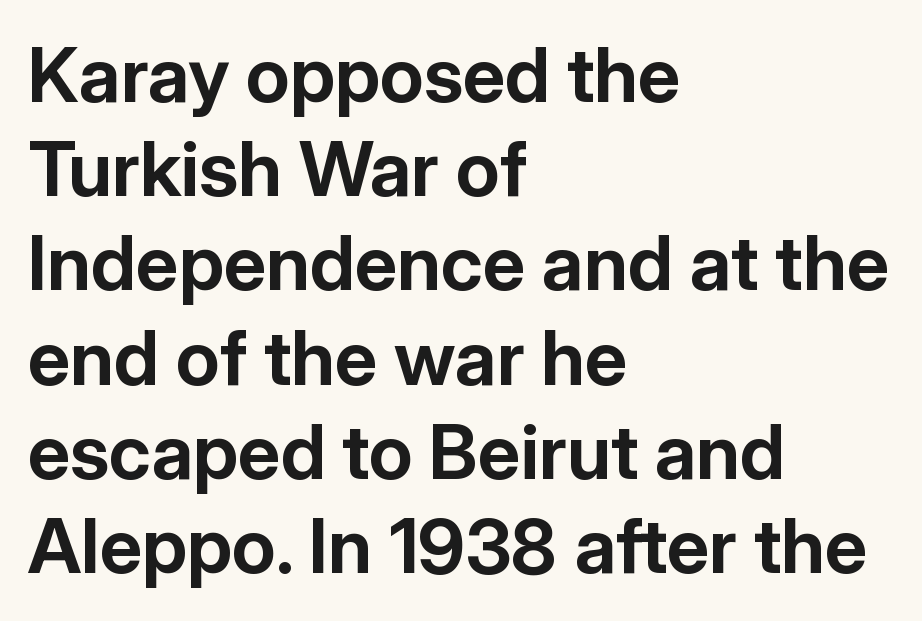
{"serif": "no", "italic": "no", "bold": "yes", "weight": "bold", "width": "normal", "stroke_contrast": "low", "x_height": "medium", "monospaced": "no", "underline": "no", "align": "left", "line_spacing_ratio": 1.24, "letter_spacing": "normal", "letter_spacing_em": 0.0, "glyph_px": 76}
